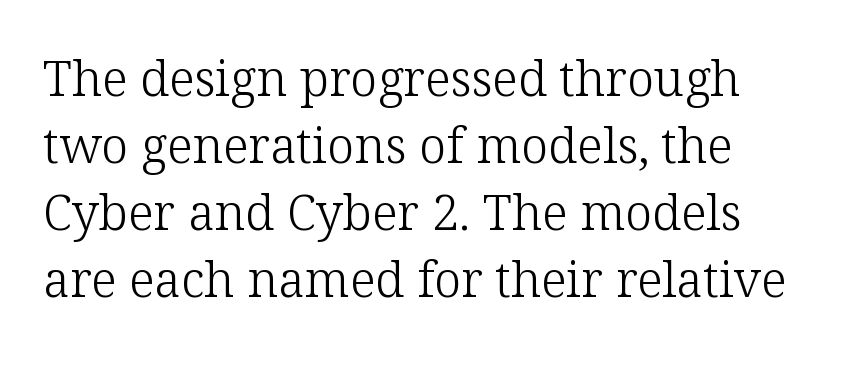
Caption: standard tracking, unaltered. Here the designer chose a conventional face with non-uniform glyph widths. The baseline area is clear. The typesetting does not lean heavy: it is not bold.
